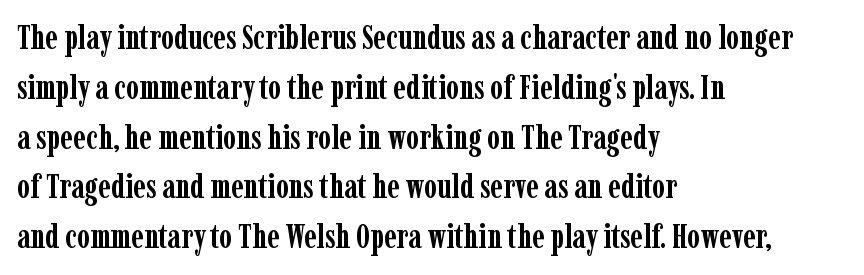
Summary of vertical rhythm: regular, with standard interline spacing. Does the copy run flush right? No — it runs flush left. Strokes here are thick enough to call this a true bold. You could not count columns in this text — the font is proportionally spaced. The glyphs in this specimen are seriffed. Anything drawn beneath the words? Only blank space.
